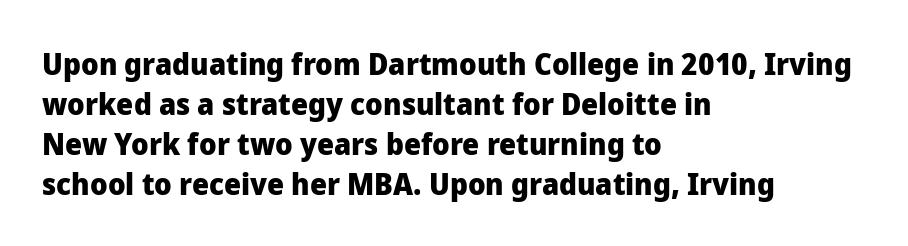
This rendering leaves character spacing at its baseline value. Plenty of ink on the page — the face is bold. The type family on display is of the sans-serif kind. All the whitespace from short lines collects on the right.
